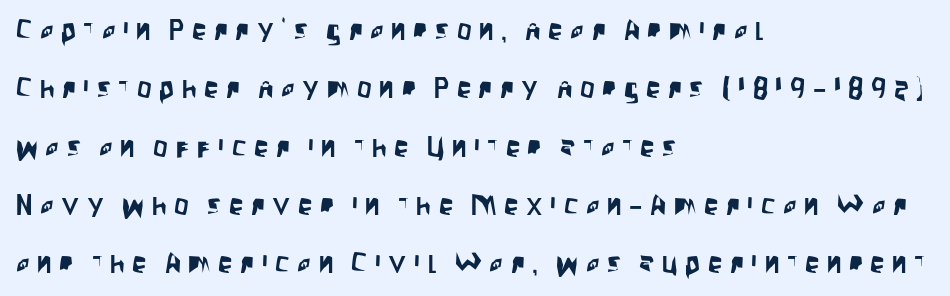
The image shows 29 px condensed sans-serif type, upright; set left-aligned, loose line spacing (2.01x), unusually wide letter spacing (+0.26 em), not underlined; low stroke contrast and a large x-height.
